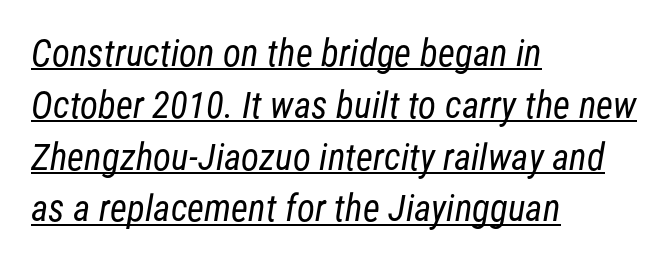
{"serif": "no", "bold": "no", "weight": "regular", "width": "condensed", "stroke_contrast": "low", "x_height": "medium", "monospaced": "no", "underline": "yes", "align": "left", "line_spacing": "normal", "line_spacing_ratio": 1.4, "letter_spacing": "normal", "letter_spacing_em": 0.0, "glyph_px": 37}
